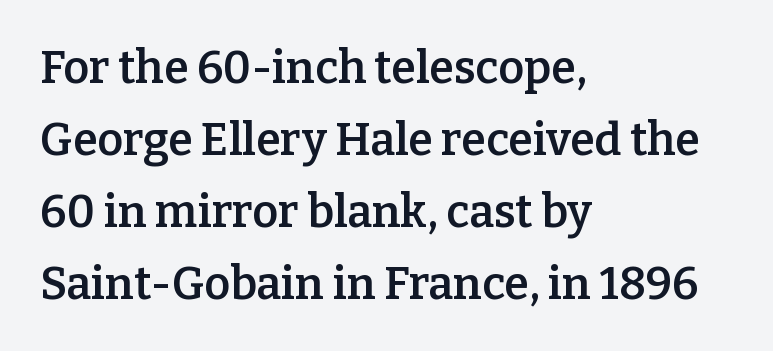
The image shows 45 px semibold serif type, upright; set left-aligned, normal line spacing (1.6x), normal letter spacing, not underlined; low stroke contrast and a medium x-height.
